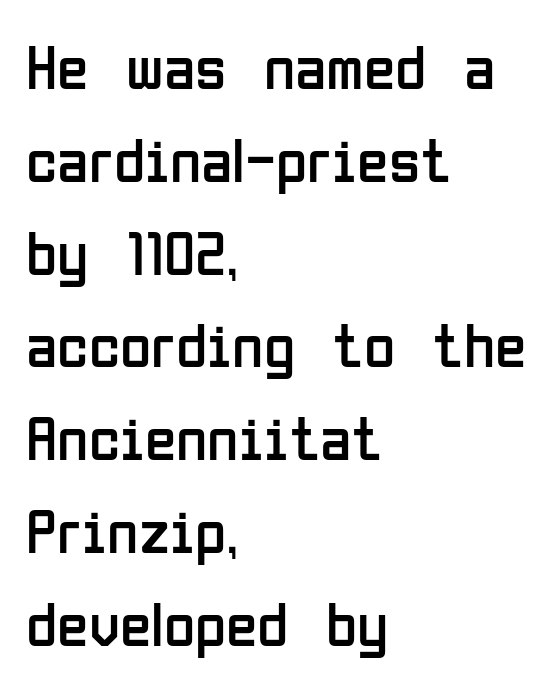
{"serif": "no", "italic": "no", "bold": "no", "weight": "regular", "width": "condensed", "stroke_contrast": "low", "x_height": "medium", "monospaced": "no", "underline": "no", "align": "left", "line_spacing": "normal", "line_spacing_ratio": 1.45, "letter_spacing": "normal", "letter_spacing_em": 0.0, "glyph_px": 64}
